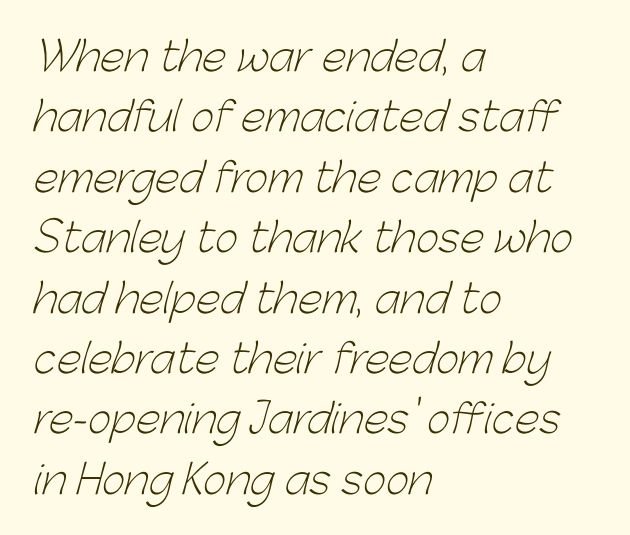
{"serif": "no", "bold": "no", "weight": "light", "width": "normal", "stroke_contrast": "low", "x_height": "medium", "monospaced": "no", "underline": "no", "align": "left", "line_spacing": "normal", "line_spacing_ratio": 1.51, "letter_spacing": "normal", "letter_spacing_em": 0.0, "glyph_px": 40}
